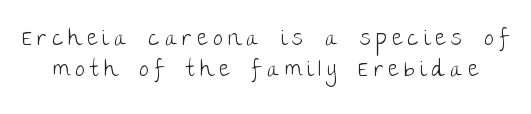
The letters are spread apart with noticeably loose tracking. Posture: upright roman. Underlining? Definitely not there. Unbolded letterforms with no extra heft. Regarding leading, the lines here are spaced in the standard way.
